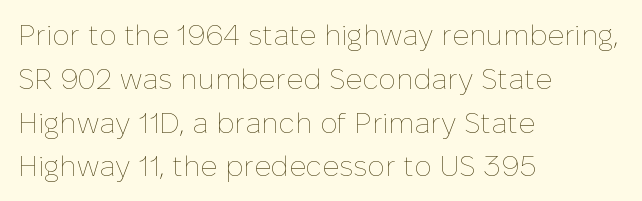
{"italic": "no", "bold": "no", "weight": "thin", "width": "normal", "stroke_contrast": "low", "x_height": "medium", "monospaced": "no", "underline": "no", "align": "left", "line_spacing": "normal", "line_spacing_ratio": 1.51, "letter_spacing": "normal", "letter_spacing_em": 0.0, "glyph_px": 29}
